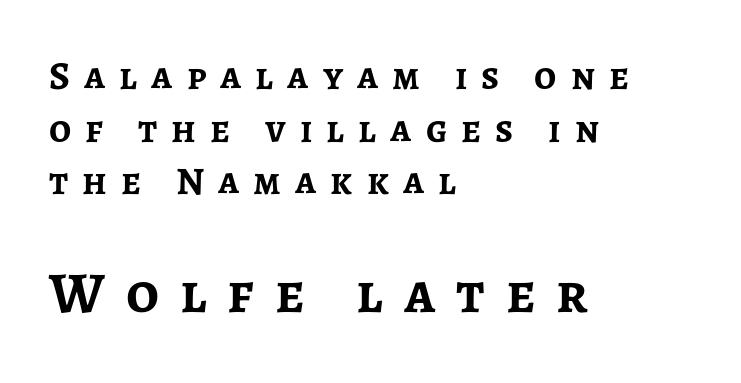
The image shows 58 px semibold sans-serif type, upright; set left-aligned, normal line spacing (1.35x), unusually wide letter spacing (+0.36 em), not underlined; the second (bottom) block is 1.49x larger; low stroke contrast and a medium x-height.
